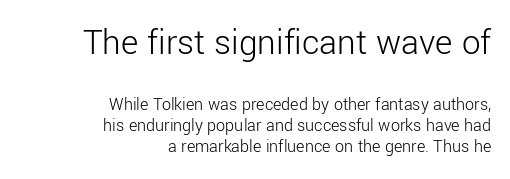
The image shows 37 px light sans-serif type, upright; set right-aligned, line spacing 1.19x, normal letter spacing, not underlined; the first (top) block is 2.06x larger; low stroke contrast and a medium x-height.
